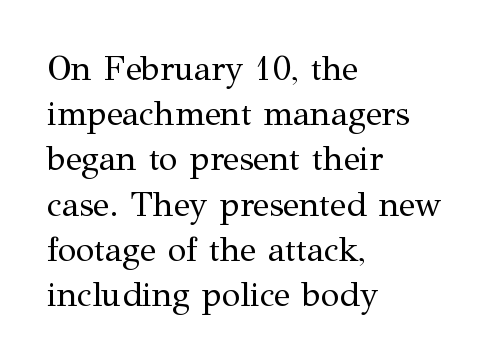
These lines keep a tight, regular rhythm from letter to letter. Leading matches the norm, producing a regular column. Beneath every word, the page is bare. Posture: vertical. Is the type heavy? It reads as light-to-regular instead.
